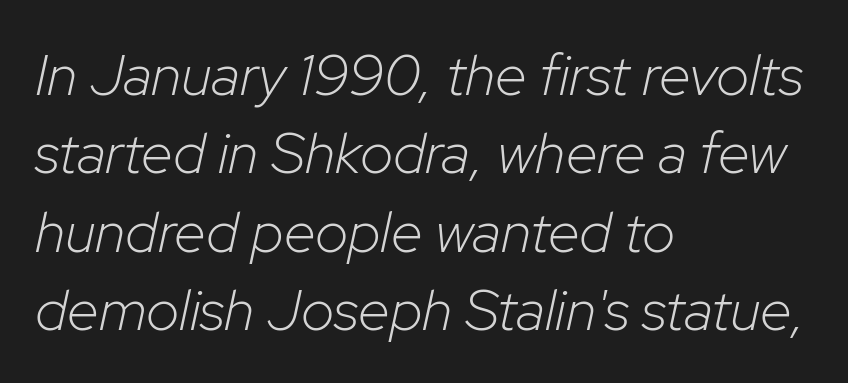
Default kerning and tracking; the words read as compact shapes. The strokes are not fattened; the text isn't bold. Designer's note — italics engaged. The glyphs are unaccompanied by any horizontal stroke below them. Spacing verdict: proportional, widths tailored to each character.
